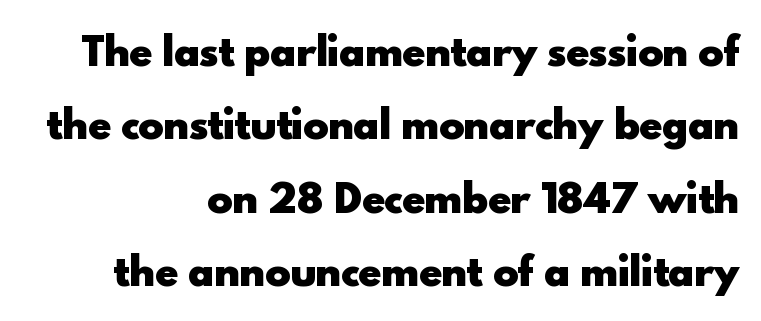
The font's upright variant was chosen for this text. This is heavy type, rendered in bold. Reading down the block, your eye finds every line finishing at a fixed right position. Only glyphs here, with clear space below each row.
